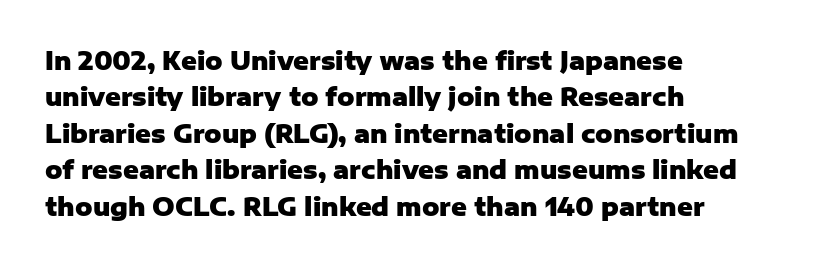
The designer left line spacing at the default. The horizontal fit of the characters is conventional and even. The specimen reads as upright at a glance. The passage shown is not underscored anywhere. The letters are bold, with thick, heavy strokes.
